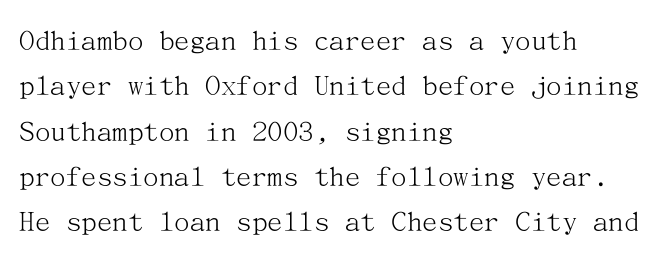
Q: Is the text bold? A: No.
Q: Is the text italic (slanted)? A: No, it is upright.
Q: Is the typeface a serif or a sans-serif typeface? A: Serif.
Q: Is the text underlined? A: No.
Q: How is the paragraph aligned? A: Left-aligned.
Q: Is the spacing between letters normal or unusually wide? A: Normal.
Q: Is the spacing between lines tight, normal or loose? A: Normal.
Q: Width (condensed, normal, or wide)? A: Normal.
Q: Stroke contrast? A: Medium.
Q: x-height? A: Medium.
